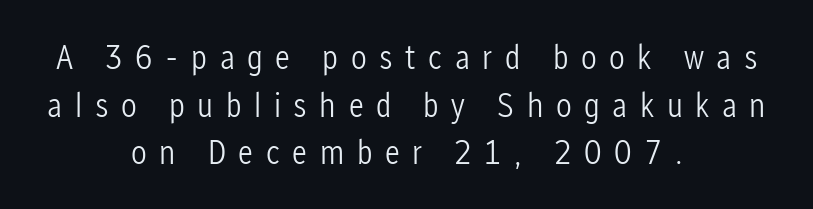
The image shows 35 px light, condensed sans-serif type, upright; set centered, normal line spacing (1.36x), unusually wide letter spacing (+0.36 em), not underlined; low stroke contrast and a medium x-height.
